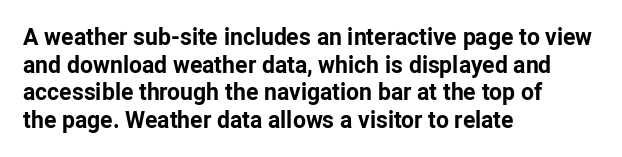
{"italic": "no", "bold": "yes", "underline": "no", "align": "left", "line_spacing_ratio": 1.2, "letter_spacing": "normal", "letter_spacing_em": 0.0, "glyph_px": 23}
